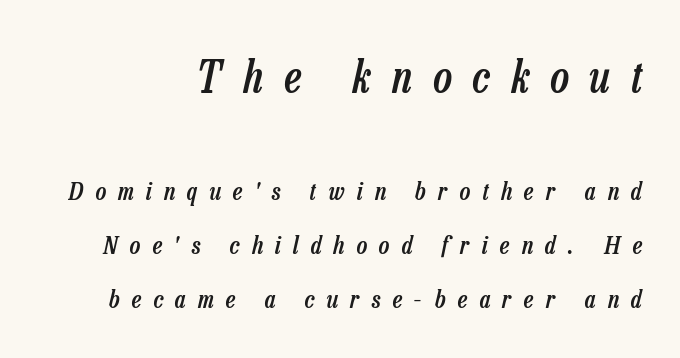
The rendering applies a slant to the glyphs. Proportional: the letters do not fall into vertical columns. The face used here is rendered with a markedly widened letterfit. Reading down the column, the eye jumps a long way to each next line. Does the weight exceed regular? Yes, but only to semibold.
